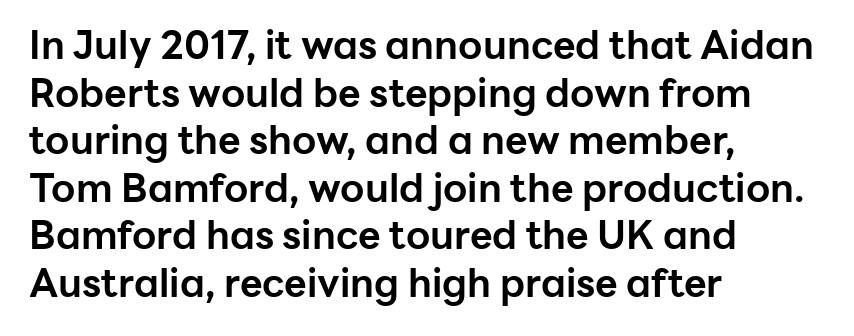
Nope, no serifs anywhere on these letters. The string is rendered with underlining switched off. Proportional: the letters do not fall into vertical columns. The letters are bold, with thick, heavy strokes. Is the letter spacing exaggerated? No — it looks like the ordinary default.
